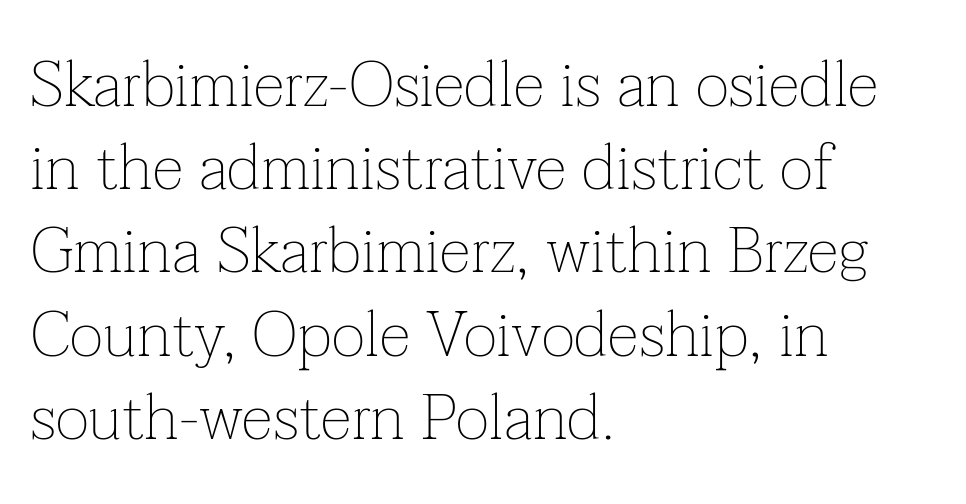
{"serif": "yes", "italic": "no", "bold": "no", "weight": "thin", "width": "normal", "stroke_contrast": "low", "x_height": "medium", "monospaced": "no", "underline": "no", "align": "left", "line_spacing": "normal", "line_spacing_ratio": 1.3, "letter_spacing": "normal", "letter_spacing_em": 0.0, "glyph_px": 64}
